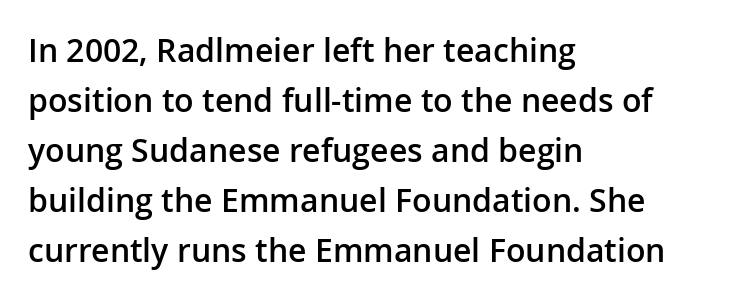
Q: Is the text bold? A: Semi-bold.
Q: Is the text italic (slanted)? A: No, it is upright.
Q: Is the typeface a serif or a sans-serif typeface? A: Sans-serif.
Q: Is the text underlined? A: No.
Q: How is the paragraph aligned? A: Left-aligned.
Q: Is the spacing between letters normal or unusually wide? A: Normal.
Q: Is the spacing between lines tight, normal or loose? A: Normal.
Q: Width (condensed, normal, or wide)? A: Normal.
Q: Stroke contrast? A: Low.
Q: x-height? A: Medium.
Q: Monospaced? A: No.
